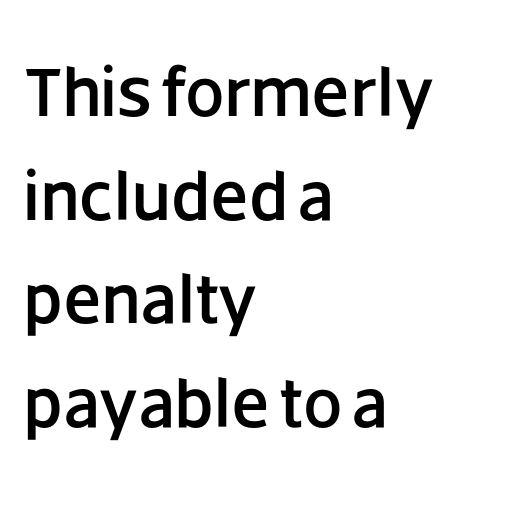
The image shows 70 px sans-serif type, upright; set left-aligned, normal line spacing (1.48x), normal letter spacing, not underlined; low stroke contrast and a large x-height.
